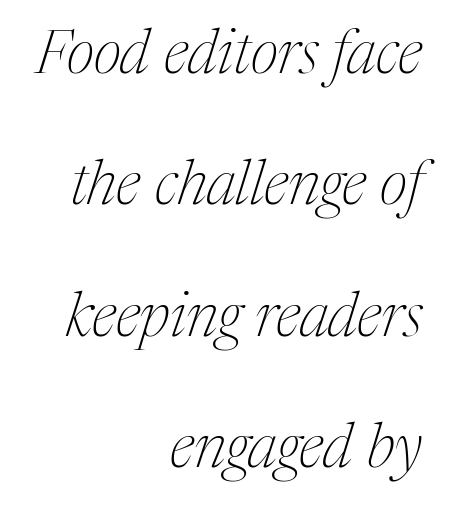
Tall strokes in this sample are angled rather than plumb. Horizontal bands of white between lines are thick stripes. The rendering uses natural spacing where letterforms have individual widths. Here the glyphs are tracked normally, forming tight word shapes. Which margin do the lines hug? The right one — the left edge is uneven.
